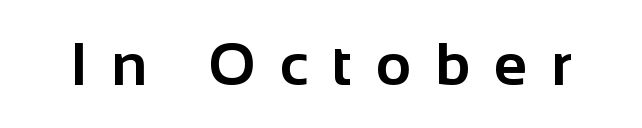
The image shows 61 px bold sans-serif type, upright; set unusually wide letter spacing (+0.39 em), not underlined; low stroke contrast and a medium x-height.
